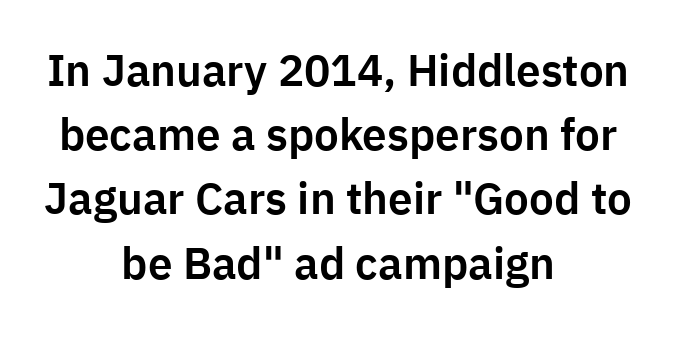
Posture: vertical. The leading is moderate, giving the passage an even texture. Words appear dense and cohesive because spacing is normal. Do the characters align in a grid? No, the font is proportional. Type style note: lacks serifs.
